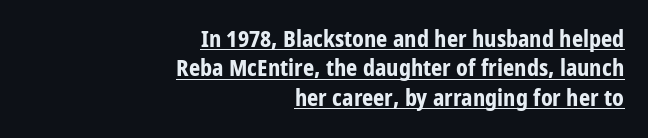
The image shows 22 px bold type, upright; set right-aligned, normal line spacing (1.33x), normal letter spacing, underlined.
